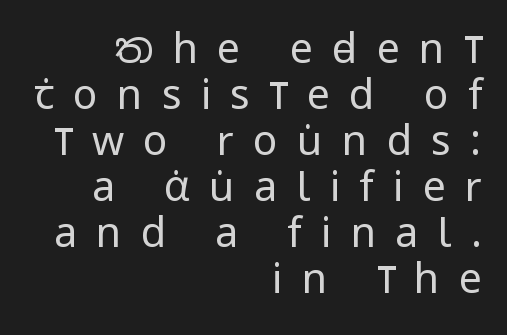
{"serif": "no", "italic": "no", "bold": "no", "weight": "regular", "width": "condensed", "stroke_contrast": "low", "x_height": "large", "monospaced": "no", "underline": "no", "align": "right", "line_spacing": "tight", "line_spacing_ratio": 1.12, "letter_spacing": "wide", "letter_spacing_em": 0.47, "glyph_px": 41}
